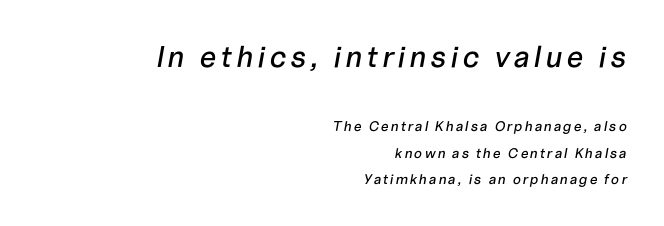
The image shows 30 px text type, italic (leaning right); set right-aligned, line spacing 1.88x, not underlined; the first (top) block is 2.14x larger; low stroke contrast and a medium x-height.
